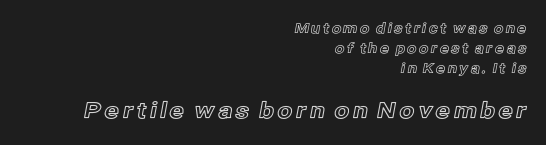
The image shows 22 px text type; set right-aligned, normal line spacing (1.42x), not underlined; the second (bottom) block is 1.57x larger.
